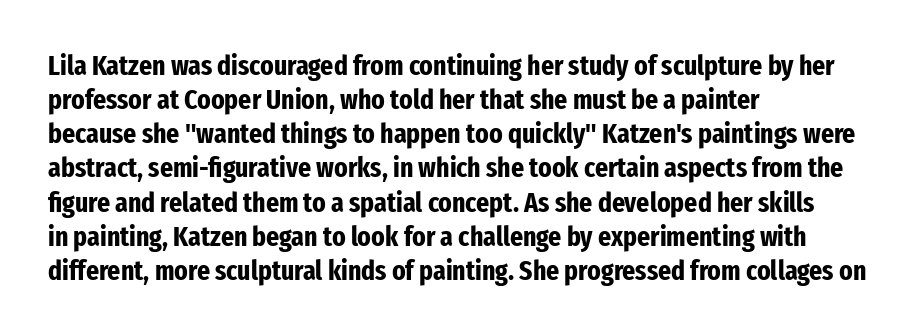
The image shows 28 px bold, condensed sans-serif type, upright; set left-aligned, line spacing 1.22x, normal letter spacing, not underlined; low stroke contrast and a medium x-height.
